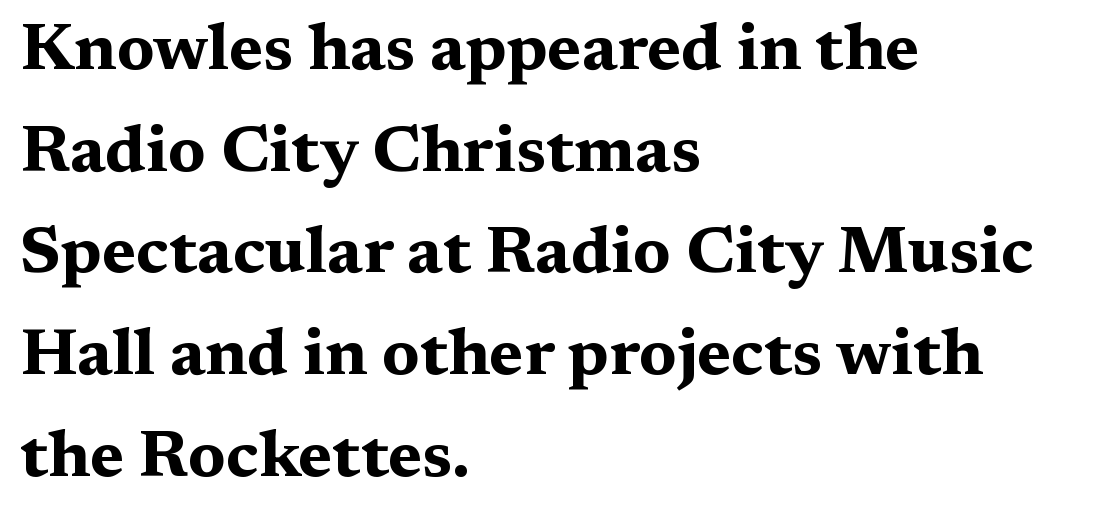
The rag falls on the right side of this text block. Every stem runs plumb, perpendicular to the baseline. Glance below the letters and you will spot only blank space. This is serif lettering, the kind often seen in printed books. This rendering leaves character spacing at its baseline value.
